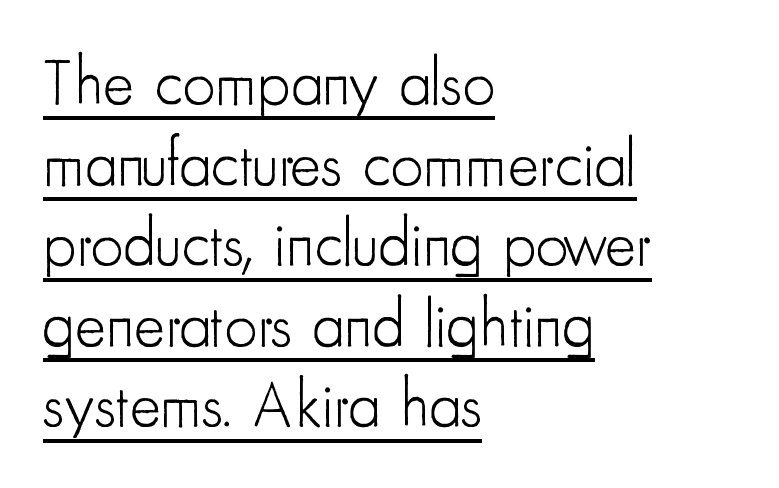
The image shows 65 px light, condensed sans-serif type, upright; set left-aligned, line spacing 1.24x, normal letter spacing, underlined; low stroke contrast and a small x-height.
